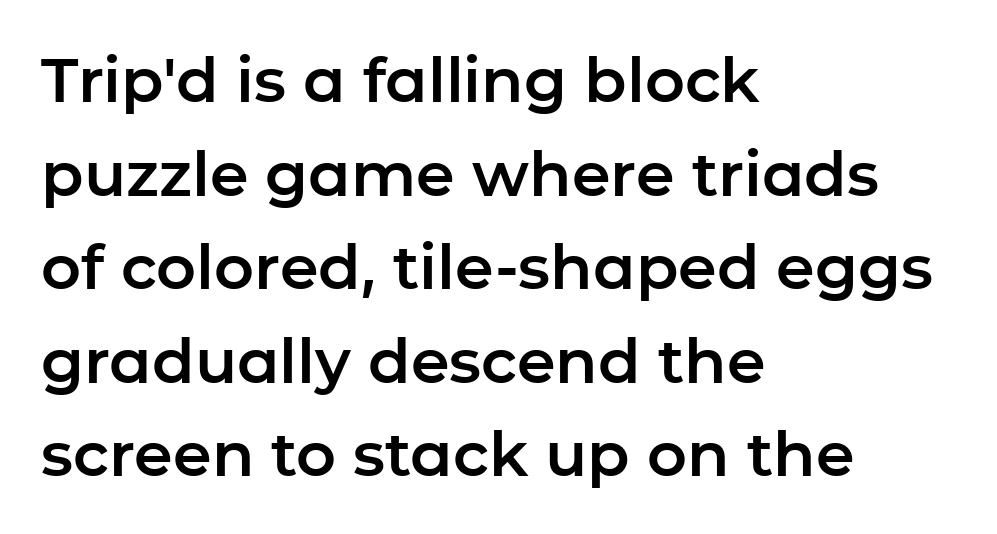
The image shows 62 px sans-serif type, upright; set left-aligned, normal line spacing (1.51x), normal letter spacing, not underlined; low stroke contrast and a medium x-height.
